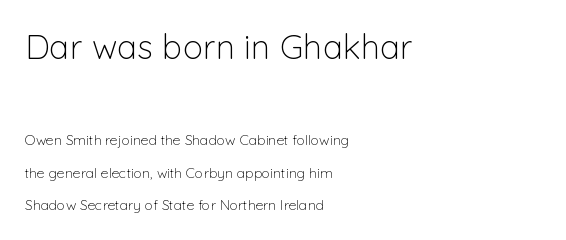
This sample uses an upright cut, with every glyph sitting square on the baseline. Whoever set this made the first block the dominant, larger element. The lines in this sample share a left origin and differ only in where they stop. Anything drawn beneath the words? Only blank space. The gaps between neighbouring characters are ordinary and unremarkable.
